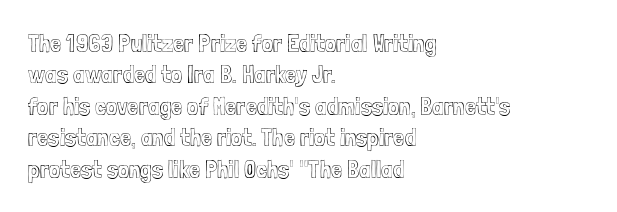
{"italic": "no", "underline": "no", "align": "left", "line_spacing": "normal", "line_spacing_ratio": 1.26, "letter_spacing": "normal", "letter_spacing_em": 0.0, "glyph_px": 25}
